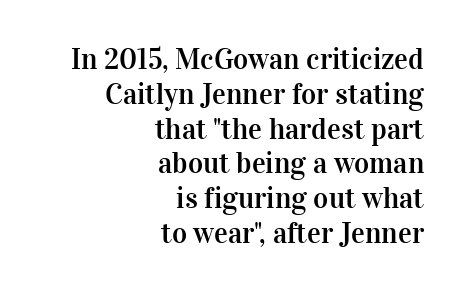
Do the letters lean? They stand straight. Tracking value appears to be zero — textbook default spacing. Character widths vary here, with narrow letters taking less room than wide ones. Letters rest on an invisible, unmarked baseline.
